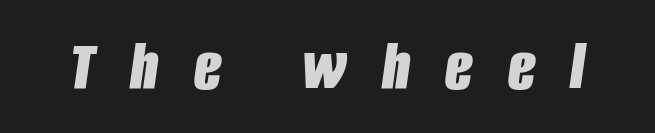
{"italic": "yes", "lean": "right", "slant_degrees": 8, "bold": "yes", "weight": "bold", "width": "condensed", "stroke_contrast": "low", "x_height": "large", "monospaced": "no", "underline": "no", "letter_spacing": "wide", "letter_spacing_em": 0.49, "glyph_px": 72}
